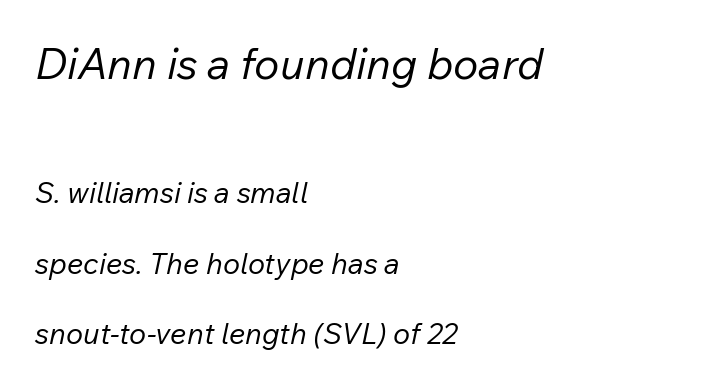
Which of the two is more prominent by size? The first, at the top. Stems and bowls with no extra thickness — not bold. Letters rest on an invisible, unmarked baseline. The passage shown is typed in a proportional face where columns would drift.
